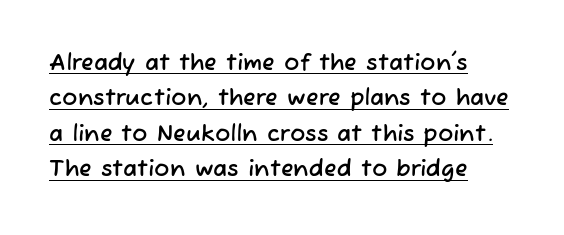
Does a line run under the words? Yes, clearly. Rows of type keep a routine distance in the vertical direction. Does the copy run flush right? No — it runs flush left. Spacing between characters is what you'd get straight out of the box.
